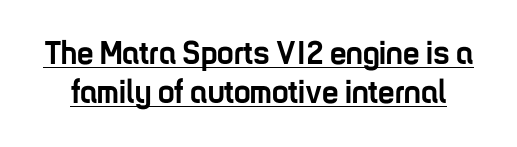
The passage shown is underscored from start to finish. The font is running at its bold setting. Default kerning and tracking; the words read as compact shapes. This is the regular roman posture of the typeface.
